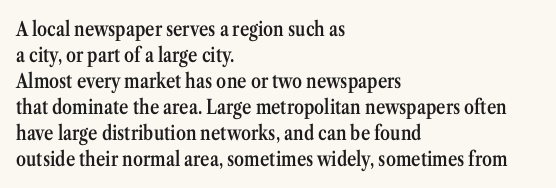
Is there any slant? The stems are plumb. In terms of letterspacing, this is plain default setting. The baseline area is clear. The passage is arranged the way most books set body copy — flush left.
